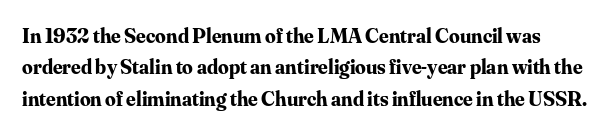
These lines keep a tight, regular rhythm from letter to letter. The type sits square on the baseline with zero lean. The string is rendered with underlining switched off. Every letter is thick-stroked: bold, no question.
